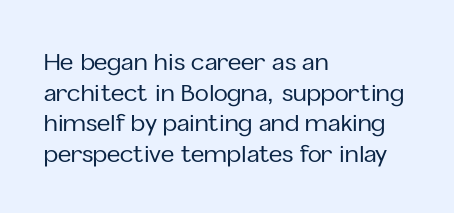
The image shows 23 px text type, upright; set left-aligned, normal line spacing (1.33x), normal letter spacing, not underlined.
